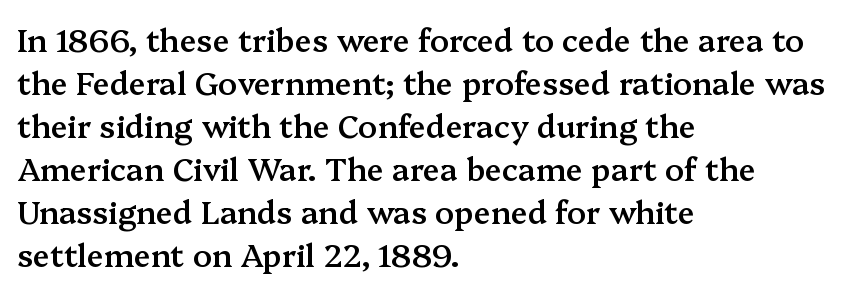
Q: Is the text bold? A: Semi-bold.
Q: Is the text italic (slanted)? A: No, it is upright.
Q: Is the typeface a serif or a sans-serif typeface? A: Serif.
Q: Is the text underlined? A: No.
Q: How is the paragraph aligned? A: Left-aligned.
Q: Is the spacing between letters normal or unusually wide? A: Normal.
Q: Is the spacing between lines tight, normal or loose? A: Normal.
Q: Width (condensed, normal, or wide)? A: Normal.
Q: Stroke contrast? A: Medium.
Q: x-height? A: Medium.
Q: Monospaced? A: No.
